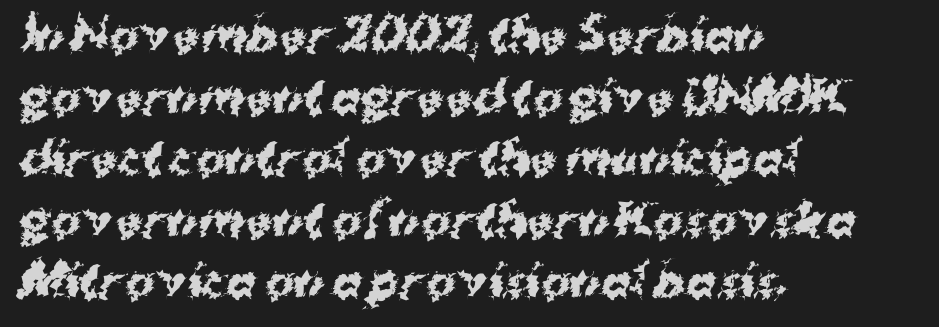
The image shows 44 px bold sans-serif type; set left-aligned, normal line spacing (1.4x), normal letter spacing, not underlined; medium stroke contrast and a medium x-height.
